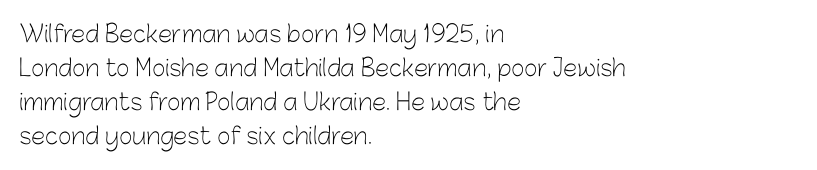
The image shows 23 px text type, upright; set left-aligned, normal line spacing (1.48x), normal letter spacing, not underlined.
